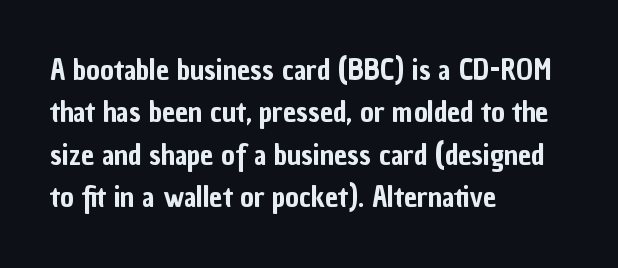
{"serif": "no", "italic": "no", "width": "condensed", "stroke_contrast": "low", "x_height": "medium", "monospaced": "no", "underline": "no", "align": "left", "line_spacing": "normal", "line_spacing_ratio": 1.46, "letter_spacing": "normal", "letter_spacing_em": 0.0, "glyph_px": 29}
